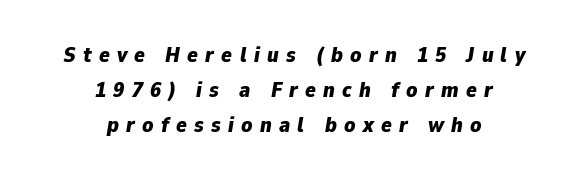
{"italic": "yes", "lean": "right", "slant_degrees": 9, "bold": "yes", "underline": "no", "align": "center", "line_spacing": "normal", "line_spacing_ratio": 1.59, "letter_spacing": "wide", "letter_spacing_em": 0.33, "glyph_px": 22}
